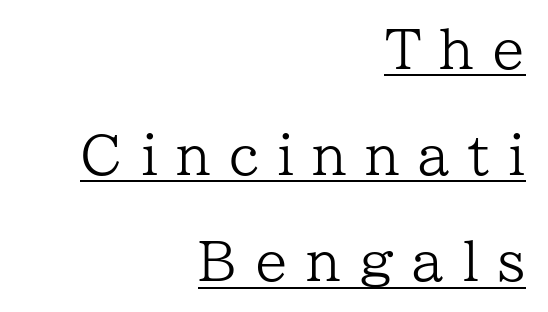
Weight class: somewhere from thin through regular. The lettering holds an erect, upright posture throughout. Looks like regular typesetting: each glyph gets only the width it needs. The gaps between neighbouring characters are conspicuously large.
